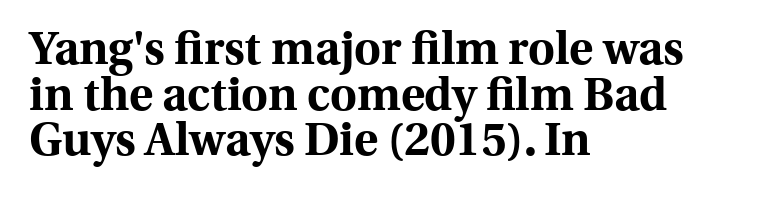
Q: Is the text bold? A: Yes.
Q: Is the text italic (slanted)? A: No, it is upright.
Q: Is the typeface a serif or a sans-serif typeface? A: Serif.
Q: Is the text underlined? A: No.
Q: How is the paragraph aligned? A: Left-aligned.
Q: Is the spacing between letters normal or unusually wide? A: Normal.
Q: Is the spacing between lines tight, normal or loose? A: Tight.
Q: Width (condensed, normal, or wide)? A: Normal.
Q: x-height? A: Medium.
Q: Monospaced? A: No.
